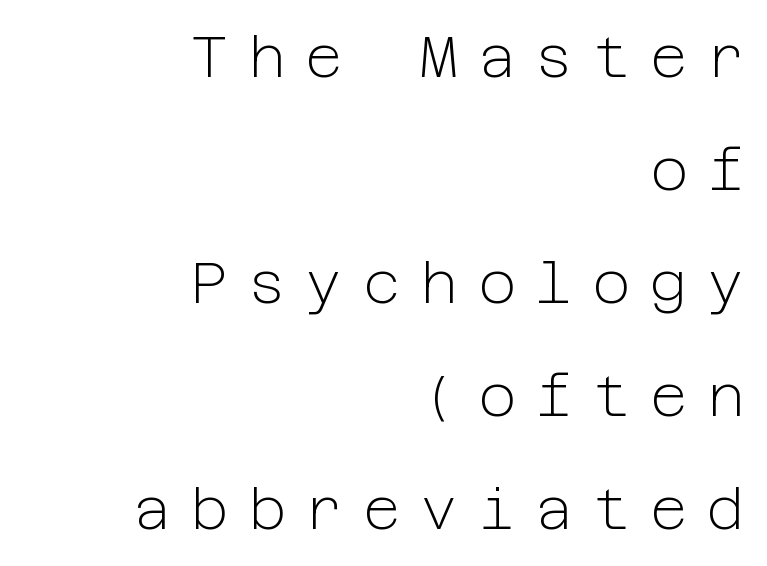
Q: Is the text bold? A: No.
Q: Is the text italic (slanted)? A: No, it is upright.
Q: Is the typeface a serif or a sans-serif typeface? A: Sans-serif.
Q: Is the text underlined? A: No.
Q: How is the paragraph aligned? A: Right-aligned.
Q: Is the spacing between letters normal or unusually wide? A: Unusually wide.
Q: Is the spacing between lines tight, normal or loose? A: Loose.
Q: Width (condensed, normal, or wide)? A: Normal.
Q: Stroke contrast? A: Low.
Q: x-height? A: Medium.
